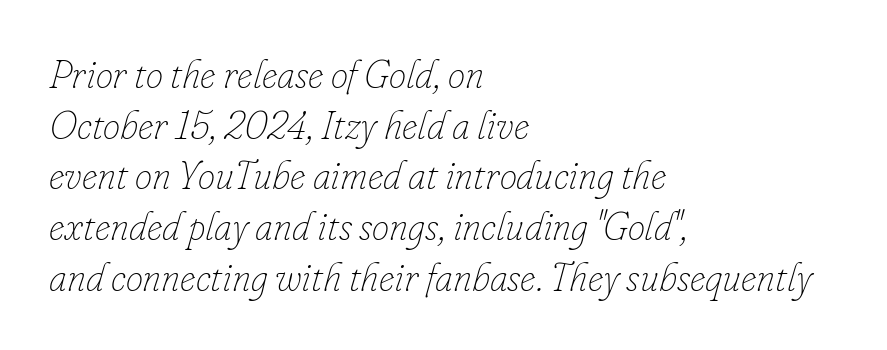
{"italic": "yes", "lean": "right", "slant_degrees": 16, "bold": "no", "weight": "thin", "width": "normal", "stroke_contrast": "low", "x_height": "small", "monospaced": "no", "underline": "no", "align": "left", "line_spacing": "normal", "line_spacing_ratio": 1.3, "letter_spacing": "normal", "letter_spacing_em": 0.0, "glyph_px": 39}
